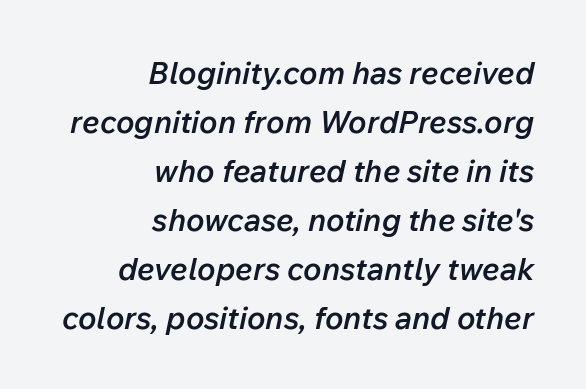
{"italic": "yes", "lean": "right", "slant_degrees": 12, "bold": "semi", "weight": "semibold", "width": "normal", "stroke_contrast": "low", "x_height": "medium", "monospaced": "no", "underline": "no", "align": "right", "line_spacing": "normal", "line_spacing_ratio": 1.58, "letter_spacing": "normal", "letter_spacing_em": 0.0, "glyph_px": 31}
